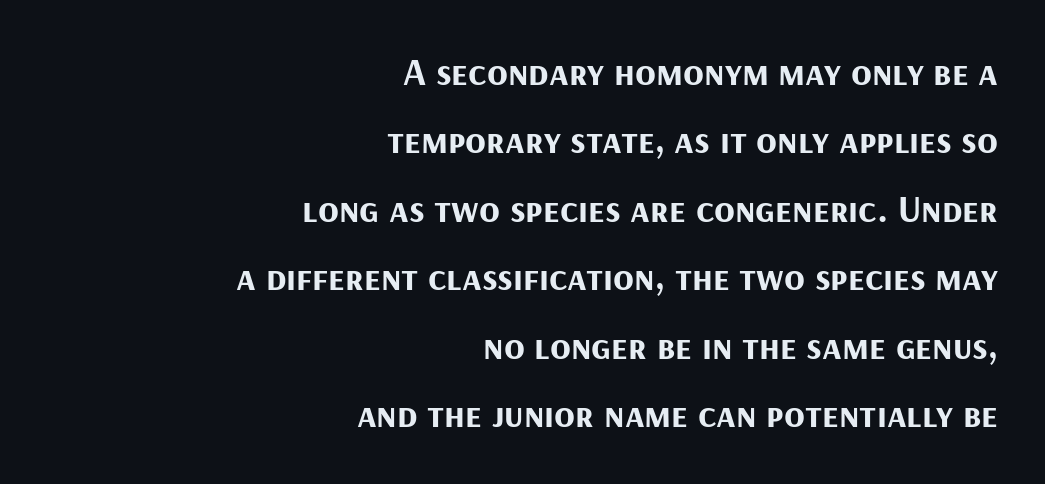
Q: Is the text bold? A: Yes.
Q: Is the text italic (slanted)? A: No, it is upright.
Q: Is the typeface a serif or a sans-serif typeface? A: Sans-serif.
Q: Is the text underlined? A: No.
Q: How is the paragraph aligned? A: Right-aligned.
Q: Is the spacing between letters normal or unusually wide? A: Normal.
Q: Width (condensed, normal, or wide)? A: Normal.
Q: Stroke contrast? A: Medium.
Q: x-height? A: Medium.
Q: Monospaced? A: No.
